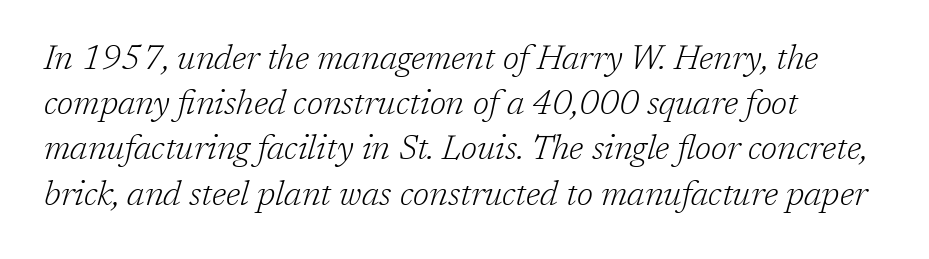
Q: Is the text bold? A: No.
Q: Is the text italic (slanted)? A: Yes, it leans right by about 17 degrees.
Q: Is the typeface a serif or a sans-serif typeface? A: Serif.
Q: Is the text underlined? A: No.
Q: How is the paragraph aligned? A: Left-aligned.
Q: Is the spacing between letters normal or unusually wide? A: Normal.
Q: Is the spacing between lines tight, normal or loose? A: Normal.
Q: Width (condensed, normal, or wide)? A: Normal.
Q: Stroke contrast? A: Low.
Q: x-height? A: Medium.
Q: Monospaced? A: No.
